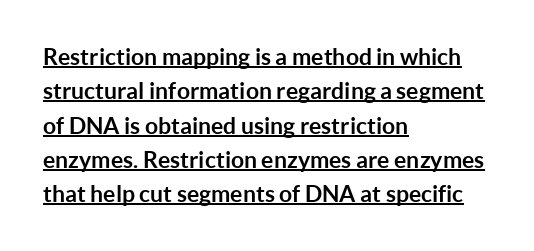
Q: Is the text bold? A: Yes.
Q: Is the text italic (slanted)? A: No, it is upright.
Q: Is the text underlined? A: Yes.
Q: How is the paragraph aligned? A: Left-aligned.
Q: Is the spacing between letters normal or unusually wide? A: Normal.
Q: Is the spacing between lines tight, normal or loose? A: Normal.
